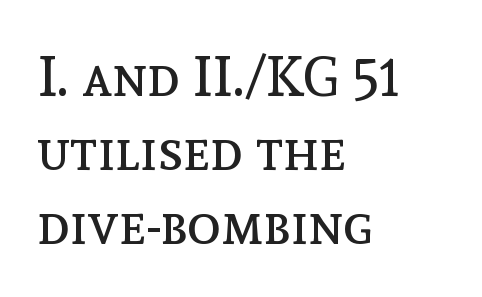
The image shows 56 px regular-weight type, upright; set left-aligned, normal line spacing (1.32x), normal letter spacing, not underlined; a medium x-height.
